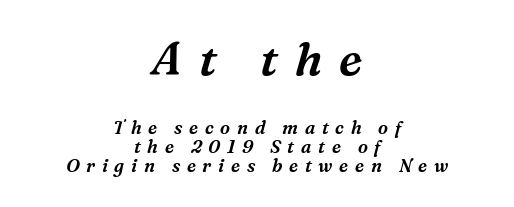
{"serif": "yes", "italic": "yes", "lean": "right", "slant_degrees": 16, "width": "normal", "stroke_contrast": "medium", "x_height": "medium", "monospaced": "no", "underline": "no", "align": "center", "line_spacing": "tight", "line_spacing_ratio": 1.06, "letter_spacing": "wide", "letter_spacing_em": 0.37, "larger_block": "first", "size_ratio": 2.56, "glyph_px": 46}
